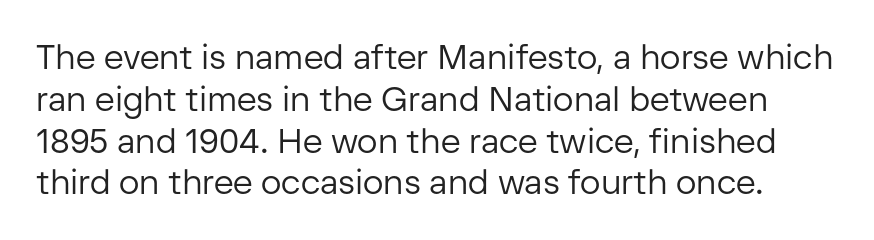
The type is set solid horizontally, with unmodified tracking. Only glyphs here, with clear space below each row. The face used here is proportionally spaced, like ordinary book or web type. The type family on display is of the sans-serif kind.
